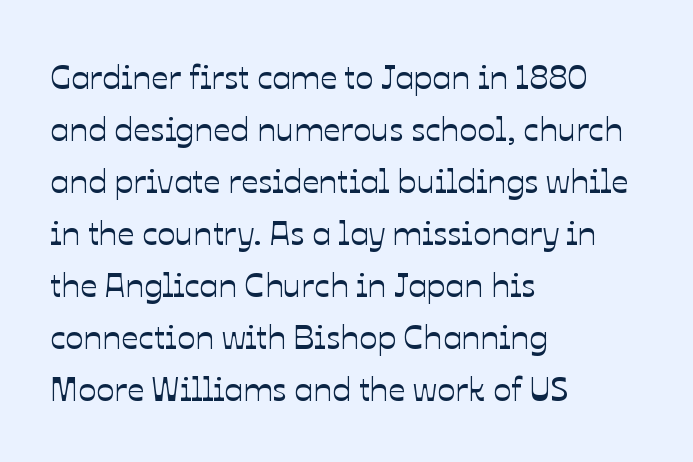
{"italic": "no", "width": "normal", "stroke_contrast": "low", "x_height": "medium", "monospaced": "no", "underline": "no", "align": "left", "line_spacing": "normal", "line_spacing_ratio": 1.53, "letter_spacing": "normal", "letter_spacing_em": 0.0, "glyph_px": 34}
